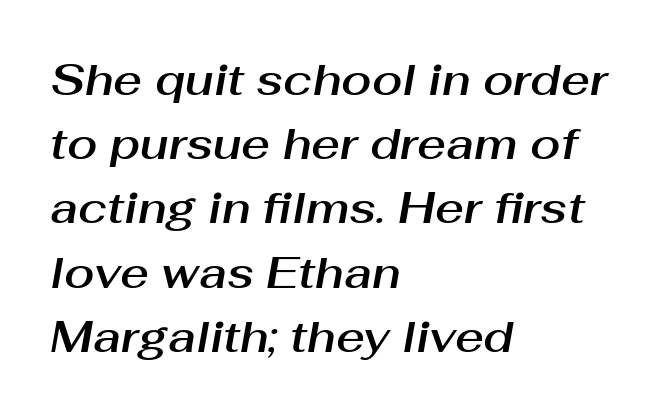
The image shows 44 px text type, italic (leaning right); set left-aligned, normal line spacing (1.46x), normal letter spacing, not underlined; medium stroke contrast and a medium x-height.
